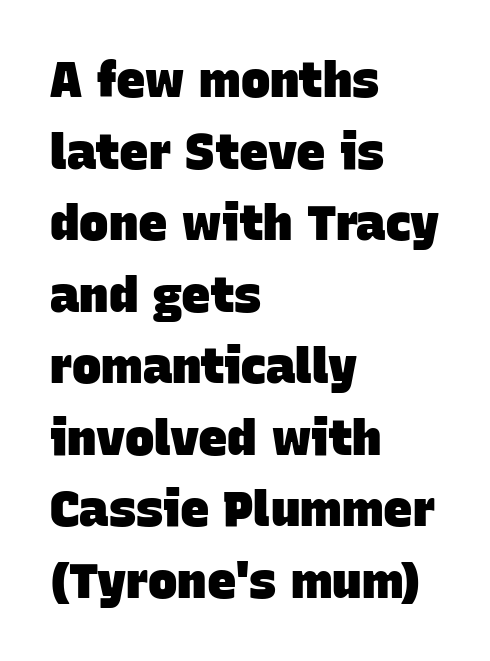
Q: Is the text bold? A: Yes.
Q: Is the typeface a serif or a sans-serif typeface? A: Sans-serif.
Q: Is the text underlined? A: No.
Q: How is the paragraph aligned? A: Left-aligned.
Q: Is the spacing between letters normal or unusually wide? A: Normal.
Q: Is the spacing between lines tight, normal or loose? A: Normal.
Q: Width (condensed, normal, or wide)? A: Normal.
Q: Stroke contrast? A: Low.
Q: x-height? A: Large.
Q: Monospaced? A: No.
